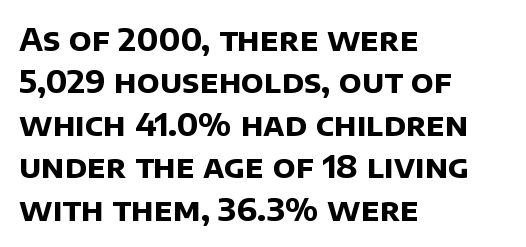
{"serif": "no", "bold": "yes", "weight": "bold", "width": "normal", "stroke_contrast": "low", "x_height": "large", "monospaced": "no", "underline": "no", "align": "left", "line_spacing": "normal", "line_spacing_ratio": 1.37, "letter_spacing": "normal", "letter_spacing_em": 0.0, "glyph_px": 31}
